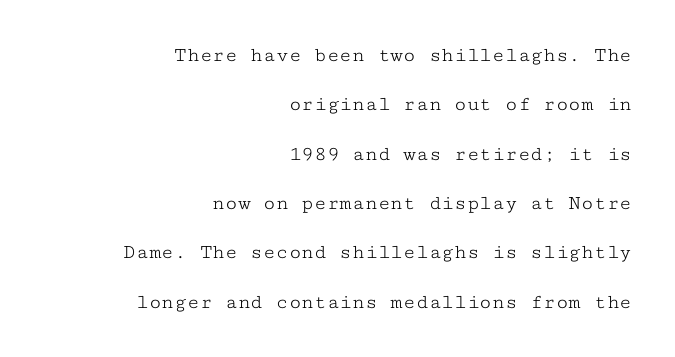
Weight class: somewhere from thin through regular. Vertically, the passage feels expansive, rows floating well apart. Underlining? Definitely not there. Does the lettering tilt? It doesn't — this is upright.
